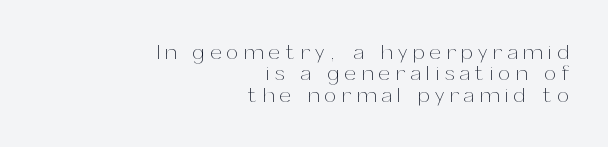
Q: Is the text bold? A: No.
Q: Is the text italic (slanted)? A: No, it is upright.
Q: Is the text underlined? A: No.
Q: How is the paragraph aligned? A: Right-aligned.
Q: Is the spacing between letters normal or unusually wide? A: Unusually wide.
Q: Is the spacing between lines tight, normal or loose? A: Tight.
